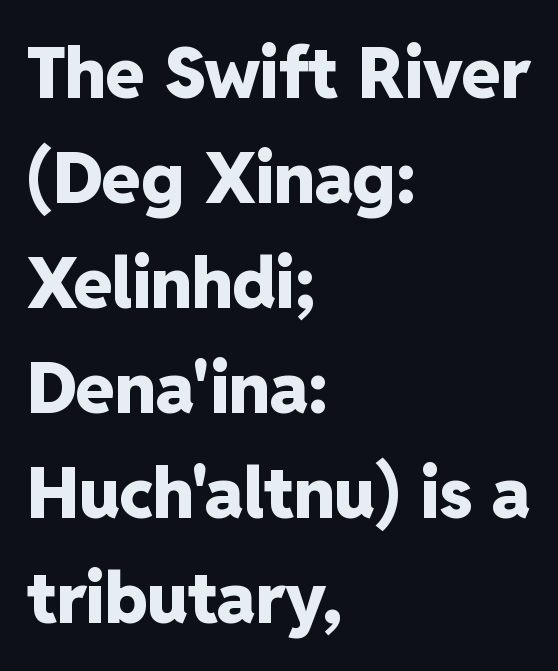
Interline gaps are of average width in this sample. The letters advance in unequal steps, a hallmark of proportional type. This rendering features lettering with no underline. Every stem runs plumb, perpendicular to the baseline. Nothing sits at the stroke ends, so this counts as sans-serif.
